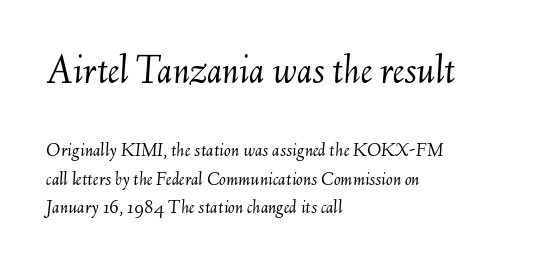
{"italic": "yes", "lean": "right", "slant_degrees": 6, "bold": "no", "weight": "light", "width": "normal", "stroke_contrast": "medium", "x_height": "small", "monospaced": "no", "underline": "no", "align": "left", "line_spacing": "normal", "line_spacing_ratio": 1.44, "letter_spacing": "normal", "letter_spacing_em": 0.0, "larger_block": "first", "size_ratio": 2.05, "glyph_px": 41}
